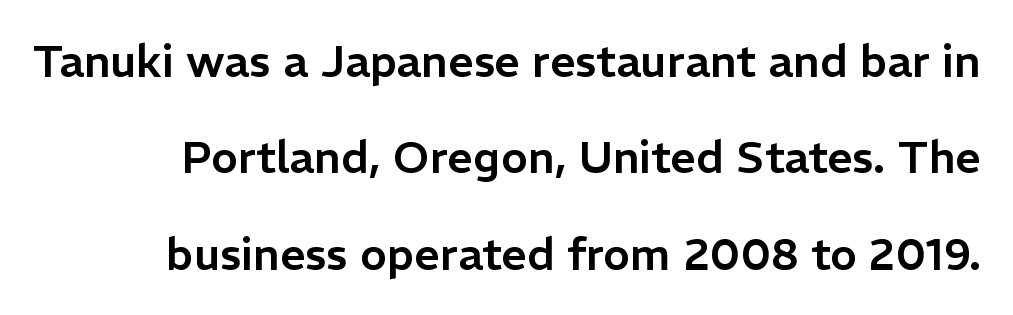
Interline gaps are noticeably wide in this sample. Each row of text sits above clean, open space. I'd call this a sans setting — the letters go barefoot. Does extra space separate the letters? No, they use regular spacing.
